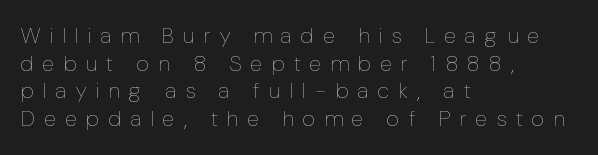
The image shows 22 px text type, upright; set left-aligned, normal line spacing (1.26x), unusually wide letter spacing (+0.45 em), not underlined.
